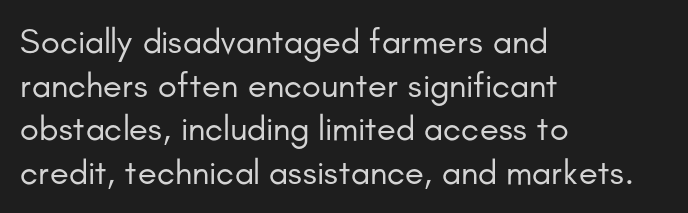
Q: Is the text bold? A: No.
Q: Is the text italic (slanted)? A: No, it is upright.
Q: Is the typeface a serif or a sans-serif typeface? A: Sans-serif.
Q: Is the text underlined? A: No.
Q: How is the paragraph aligned? A: Left-aligned.
Q: Is the spacing between letters normal or unusually wide? A: Normal.
Q: Is the spacing between lines tight, normal or loose? A: Normal.
Q: Width (condensed, normal, or wide)? A: Normal.
Q: Stroke contrast? A: Low.
Q: x-height? A: Small.
Q: Monospaced? A: No.
